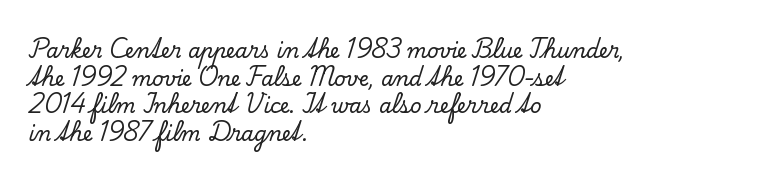
{"underline": "no", "align": "left", "line_spacing": "normal", "line_spacing_ratio": 1.38, "letter_spacing": "normal", "letter_spacing_em": 0.0, "glyph_px": 20}
